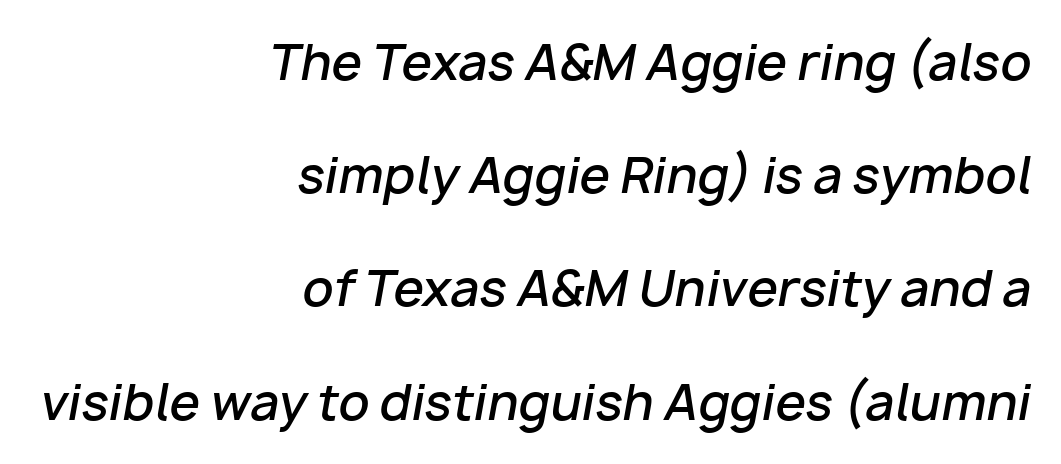
{"italic": "yes", "lean": "right", "slant_degrees": 10, "bold": "semi", "weight": "semibold", "width": "normal", "stroke_contrast": "low", "x_height": "medium", "monospaced": "no", "underline": "no", "align": "right", "line_spacing": "loose", "line_spacing_ratio": 2.31, "letter_spacing": "normal", "letter_spacing_em": 0.0, "glyph_px": 49}
